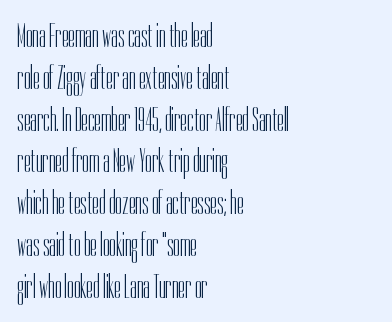
Q: Is the text bold? A: No.
Q: Is the text italic (slanted)? A: No, it is upright.
Q: Is the typeface a serif or a sans-serif typeface? A: Sans-serif.
Q: Is the text underlined? A: No.
Q: How is the paragraph aligned? A: Left-aligned.
Q: Is the spacing between letters normal or unusually wide? A: Normal.
Q: Width (condensed, normal, or wide)? A: Condensed.
Q: Stroke contrast? A: Low.
Q: x-height? A: Medium.
Q: Monospaced? A: No.
